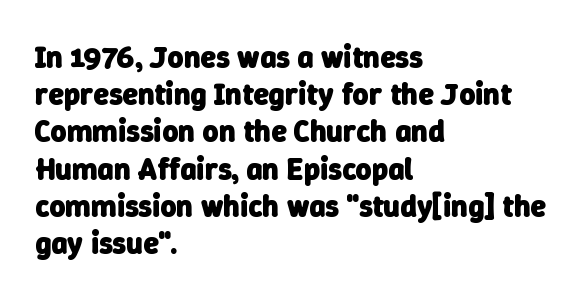
The image shows 31 px heavy sans-serif type; set left-aligned, line spacing 1.2x, normal letter spacing, not underlined; low stroke contrast and a medium x-height.
